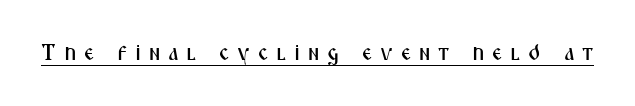
{"italic": "no", "underline": "yes", "letter_spacing": "wide", "letter_spacing_em": 0.34, "glyph_px": 23}
